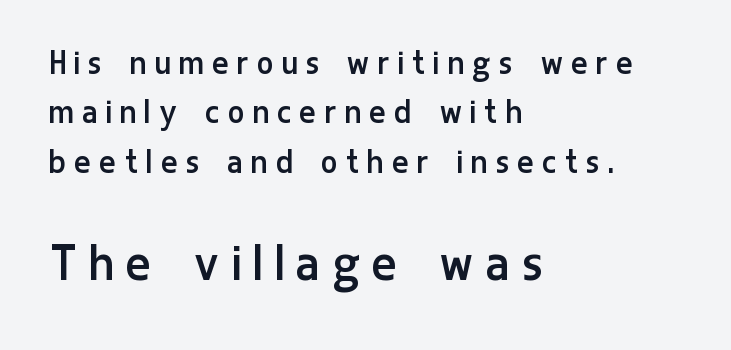
Q: Is the text bold? A: No.
Q: Is the text italic (slanted)? A: No, it is upright.
Q: Is the typeface a serif or a sans-serif typeface? A: Sans-serif.
Q: Is the text underlined? A: No.
Q: How is the paragraph aligned? A: Left-aligned.
Q: Is the spacing between letters normal or unusually wide? A: Unusually wide.
Q: Is the spacing between lines tight, normal or loose? A: Normal.
Q: Which block of text is set in a larger size, the first (top) or the second (bottom)? A: The second (bottom) one.
Q: Width (condensed, normal, or wide)? A: Condensed.
Q: Stroke contrast? A: Low.
Q: x-height? A: Medium.
Q: Monospaced? A: No.
